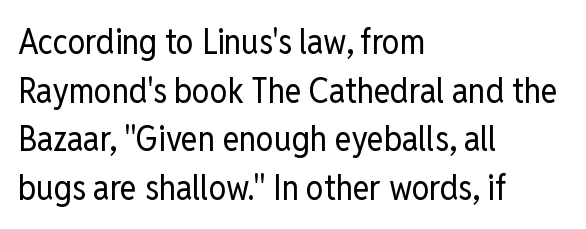
{"serif": "no", "italic": "no", "bold": "no", "weight": "regular", "width": "condensed", "stroke_contrast": "low", "x_height": "medium", "monospaced": "no", "underline": "no", "align": "left", "line_spacing": "normal", "line_spacing_ratio": 1.39, "letter_spacing": "normal", "letter_spacing_em": 0.0, "glyph_px": 35}
